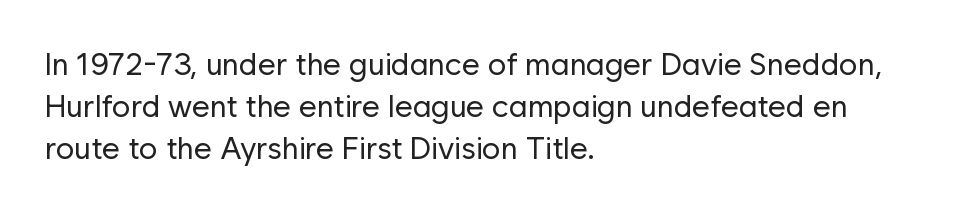
The horizontal fit of the characters is conventional and even. Nobody drew a line under any word here. Honestly, the row spacing looks completely unremarkable. A light-to-regular cut is what we see here. One-word summary of the alignment: left.
